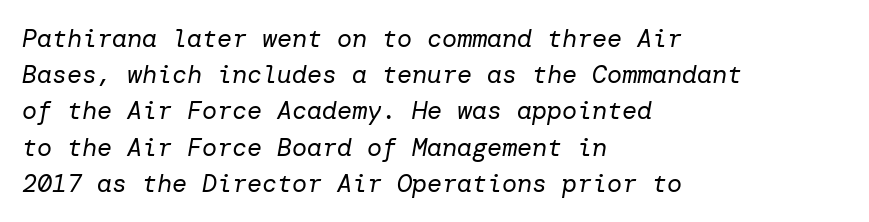
{"italic": "yes", "lean": "right", "slant_degrees": 10, "bold": "no", "underline": "no", "align": "left", "line_spacing": "normal", "line_spacing_ratio": 1.45, "letter_spacing": "normal", "letter_spacing_em": 0.0, "glyph_px": 25}
